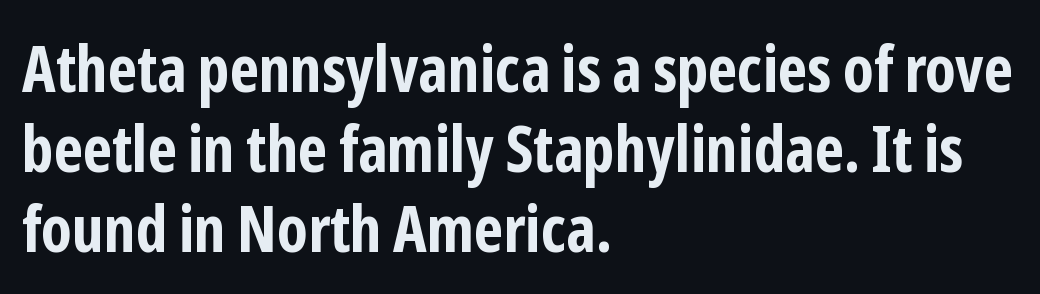
Q: Is the text bold? A: Yes.
Q: Is the text italic (slanted)? A: No, it is upright.
Q: Is the typeface a serif or a sans-serif typeface? A: Sans-serif.
Q: Is the text underlined? A: No.
Q: How is the paragraph aligned? A: Left-aligned.
Q: Is the spacing between letters normal or unusually wide? A: Normal.
Q: Width (condensed, normal, or wide)? A: Condensed.
Q: Stroke contrast? A: Low.
Q: x-height? A: Medium.
Q: Monospaced? A: No.
